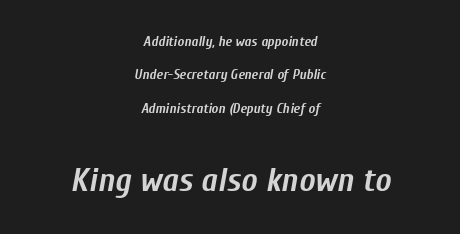
{"italic": "yes", "lean": "right", "slant_degrees": 10, "bold": "yes", "weight": "semibold", "width": "condensed", "stroke_contrast": "low", "x_height": "medium", "monospaced": "no", "underline": "no", "align": "center", "line_spacing": "loose", "line_spacing_ratio": 2.38, "letter_spacing": "normal", "letter_spacing_em": 0.0, "larger_block": "second", "size_ratio": 2.43, "glyph_px": 34}
